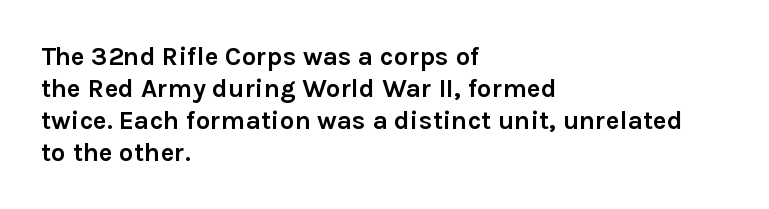
The image shows 26 px bold type, upright; set left-aligned, line spacing 1.23x, normal letter spacing, not underlined.
